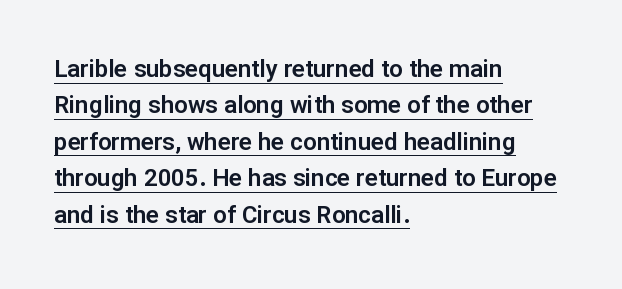
If you measured baseline to baseline, you'd find a middling distance. It's the straight-up-and-down kind of type. Decoration check: the copy is underlined. Layout note: lines flush left. Is the letter spacing exaggerated? No — it looks like the ordinary default.
